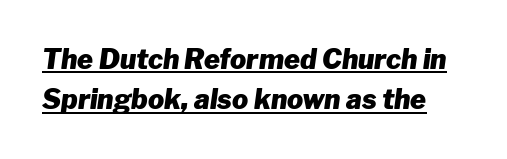
Q: Is the text bold? A: Yes.
Q: Is the text italic (slanted)? A: Yes, it leans right by about 8 degrees.
Q: Is the text underlined? A: Yes.
Q: Is the spacing between letters normal or unusually wide? A: Normal.
Q: Is the spacing between lines tight, normal or loose? A: Normal.
